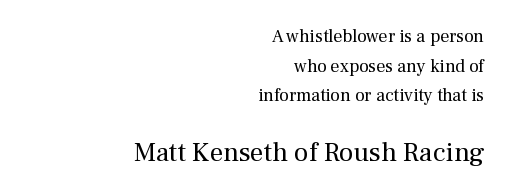
The image shows 27 px text type, upright; set right-aligned, normal line spacing (1.65x), normal letter spacing, not underlined; the second (bottom) block is 1.5x larger.
